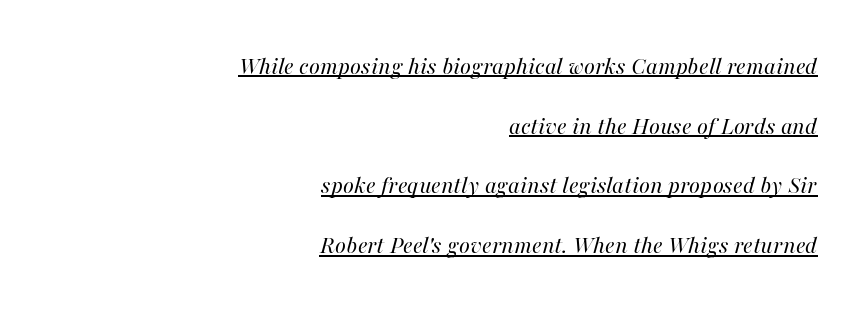
Q: Is the text bold? A: No.
Q: Is the text italic (slanted)? A: Yes, it leans right by about 16 degrees.
Q: Is the text underlined? A: Yes.
Q: How is the paragraph aligned? A: Right-aligned.
Q: Is the spacing between letters normal or unusually wide? A: Normal.
Q: Is the spacing between lines tight, normal or loose? A: Loose.
